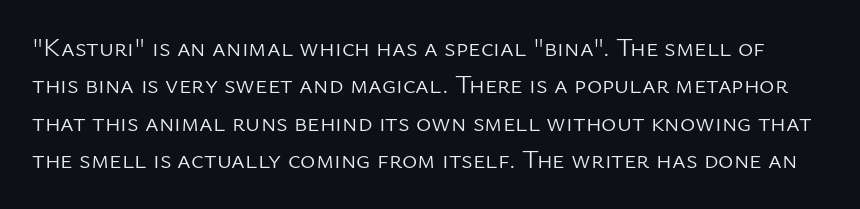
Q: Is the text bold? A: No.
Q: Is the text italic (slanted)? A: No, it is upright.
Q: Is the text underlined? A: No.
Q: Is the spacing between letters normal or unusually wide? A: Normal.
Q: Is the spacing between lines tight, normal or loose? A: Normal.
